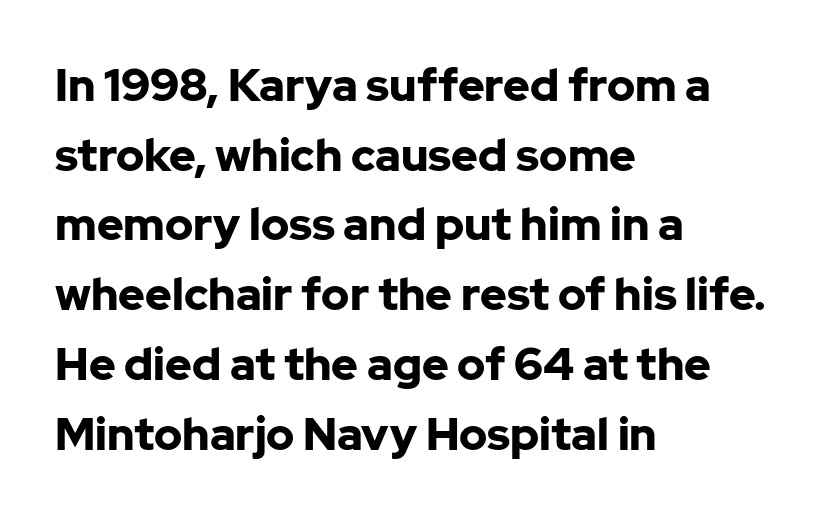
Q: Is the text bold? A: Yes.
Q: Is the text italic (slanted)? A: No, it is upright.
Q: Is the typeface a serif or a sans-serif typeface? A: Sans-serif.
Q: Is the text underlined? A: No.
Q: How is the paragraph aligned? A: Left-aligned.
Q: Is the spacing between letters normal or unusually wide? A: Normal.
Q: Is the spacing between lines tight, normal or loose? A: Normal.
Q: Width (condensed, normal, or wide)? A: Normal.
Q: Stroke contrast? A: Low.
Q: x-height? A: Medium.
Q: Monospaced? A: No.
